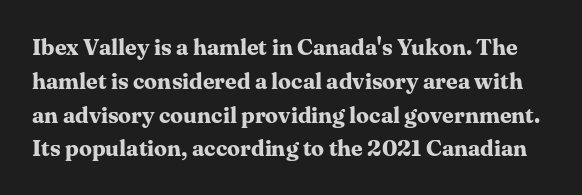
Plenty of ink on the page — the face is bold. Line spacing here is normal. Standard letterfit; no display-style spreading of the glyphs. Bare-footed words on every line.
